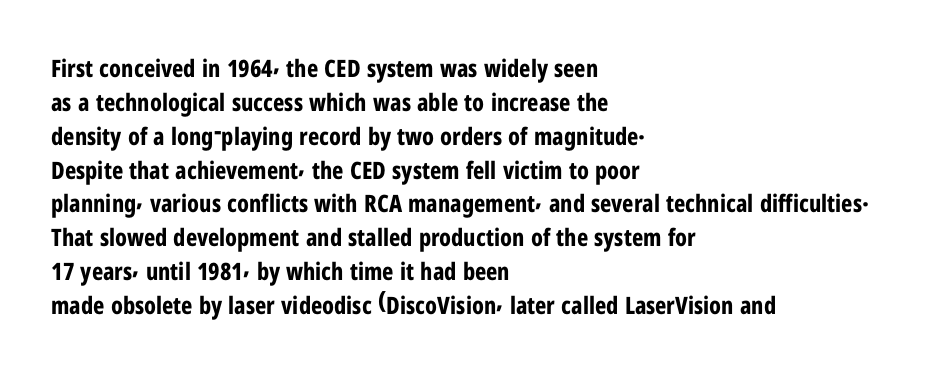
The image shows 24 px bold type, upright; set left-aligned, normal line spacing (1.41x), normal letter spacing, not underlined.
